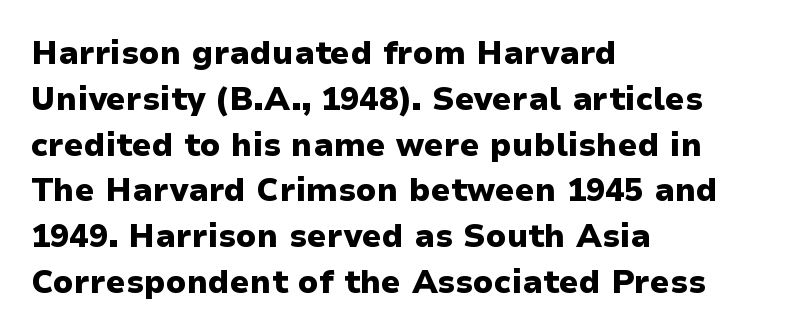
Q: Is the text bold? A: Yes.
Q: Is the text italic (slanted)? A: No, it is upright.
Q: Is the typeface a serif or a sans-serif typeface? A: Sans-serif.
Q: Is the text underlined? A: No.
Q: How is the paragraph aligned? A: Left-aligned.
Q: Is the spacing between letters normal or unusually wide? A: Normal.
Q: Is the spacing between lines tight, normal or loose? A: Normal.
Q: Width (condensed, normal, or wide)? A: Normal.
Q: Stroke contrast? A: Low.
Q: x-height? A: Medium.
Q: Monospaced? A: No.
